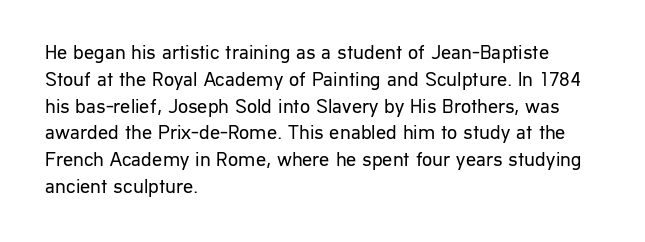
Unlike italic type, these characters show no tilt at all. Honestly, there is no underline to notice here at all. The ragged edge is on the right, which tells us the setting is flush left. Tracking here is standard; glyphs follow each other at the usual distance.
